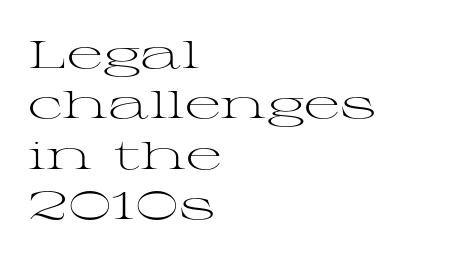
{"serif": "yes", "italic": "no", "bold": "no", "weight": "light", "width": "wide", "stroke_contrast": "medium", "x_height": "medium", "monospaced": "no", "underline": "no", "align": "left", "line_spacing": "normal", "line_spacing_ratio": 1.29, "letter_spacing": "normal", "letter_spacing_em": 0.0, "glyph_px": 39}
